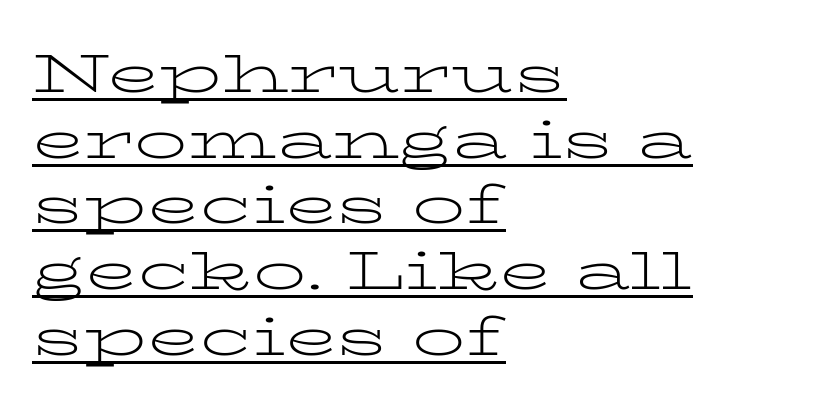
Q: Is the text bold? A: No.
Q: Is the text italic (slanted)? A: No, it is upright.
Q: Is the typeface a serif or a sans-serif typeface? A: Serif.
Q: Is the text underlined? A: Yes.
Q: How is the paragraph aligned? A: Left-aligned.
Q: Is the spacing between letters normal or unusually wide? A: Normal.
Q: Width (condensed, normal, or wide)? A: Wide.
Q: Stroke contrast? A: Low.
Q: x-height? A: Medium.
Q: Monospaced? A: No.
